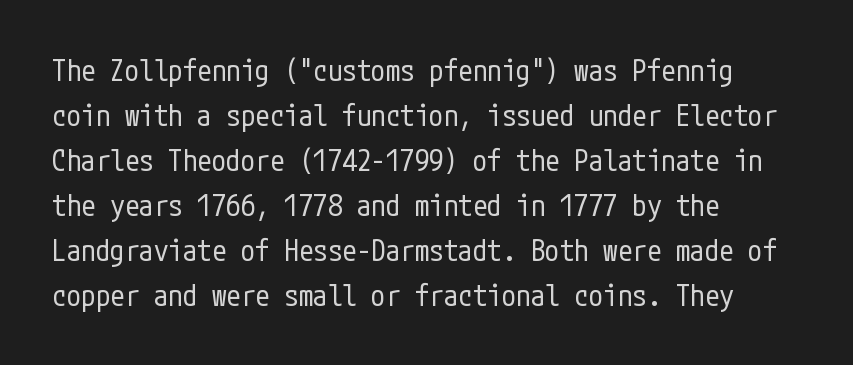
{"serif": "no", "italic": "no", "bold": "no", "weight": "regular", "width": "condensed", "stroke_contrast": "low", "x_height": "medium", "underline": "no", "align": "left", "line_spacing": "normal", "line_spacing_ratio": 1.55, "letter_spacing": "normal", "letter_spacing_em": 0.0, "glyph_px": 29}
